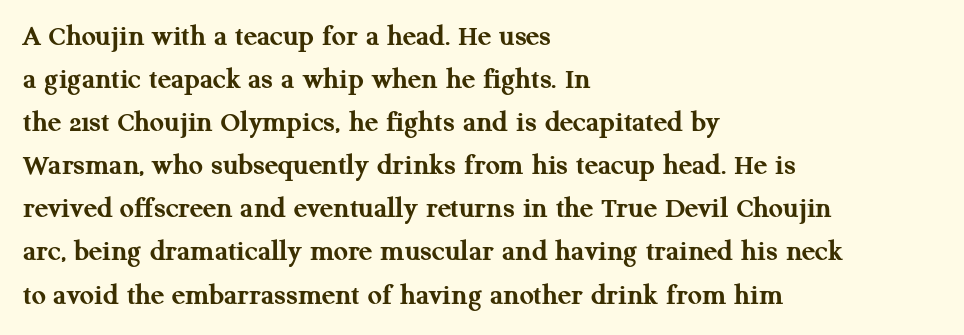
Q: Is the text bold? A: Yes.
Q: Is the text italic (slanted)? A: No, it is upright.
Q: Is the typeface a serif or a sans-serif typeface? A: Serif.
Q: Is the text underlined? A: No.
Q: How is the paragraph aligned? A: Left-aligned.
Q: Is the spacing between letters normal or unusually wide? A: Normal.
Q: Is the spacing between lines tight, normal or loose? A: Normal.
Q: Width (condensed, normal, or wide)? A: Normal.
Q: Stroke contrast? A: Medium.
Q: x-height? A: Medium.
Q: Monospaced? A: No.
